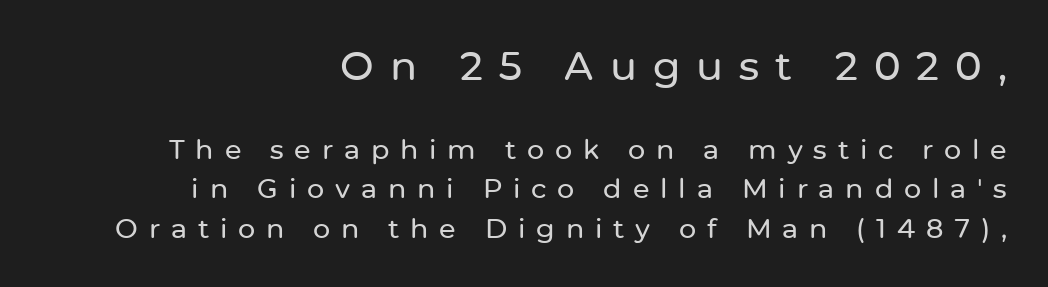
{"serif": "no", "italic": "no", "width": "normal", "stroke_contrast": "low", "x_height": "medium", "monospaced": "no", "underline": "no", "align": "right", "line_spacing": "normal", "line_spacing_ratio": 1.47, "letter_spacing": "wide", "letter_spacing_em": 0.4, "larger_block": "first", "size_ratio": 1.48, "glyph_px": 40}
